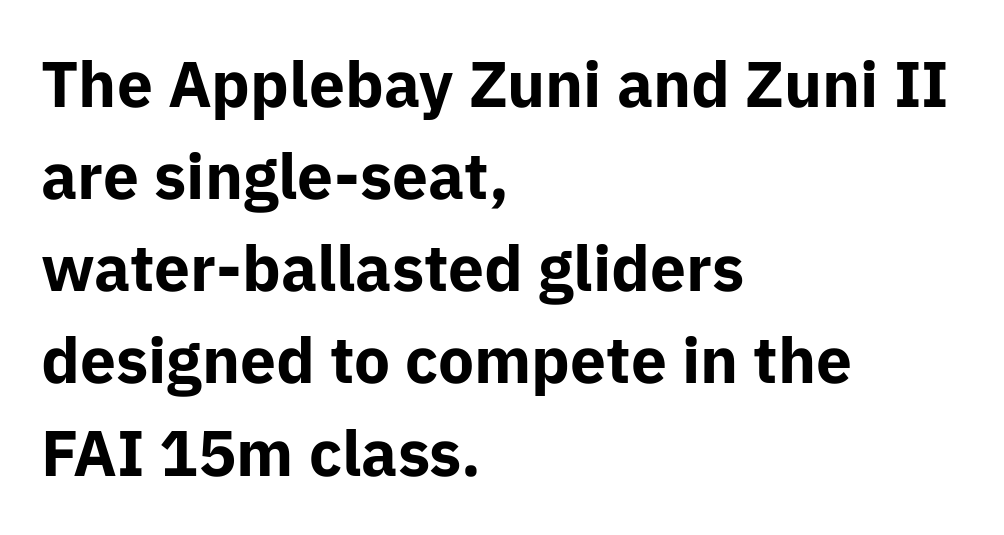
Note: no serifs on the glyphs. The rendering uses natural spacing where letterforms have individual widths. Successive baselines arrive at the customary interval. Leftover space on each line is placed entirely after the last word.
